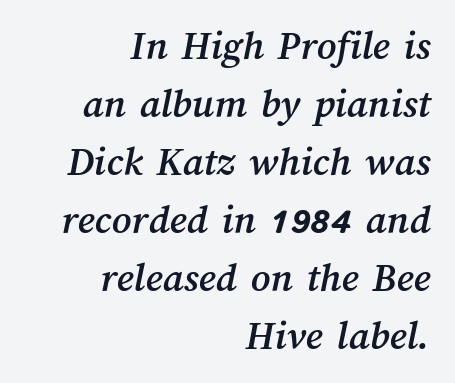
Caption: multi-line text, flush right, ragged left. A typesetter would call this leading conventional body-copy spacing. Proportional: the letters do not fall into vertical columns. Caption: standard tracking, unaltered. The gap between lines stays unmarked.
